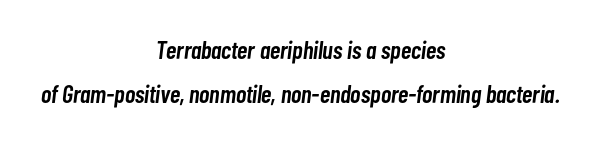
The lines in this sample share a center point and differ in where they start and stop. Descenders are the only things crossing below the line. Observe the ordinary spacing: letters are neighbours, not strangers. The letters are slanted; this is an italic face. A bit beefed up — I'd call it semibold rather than bold.
